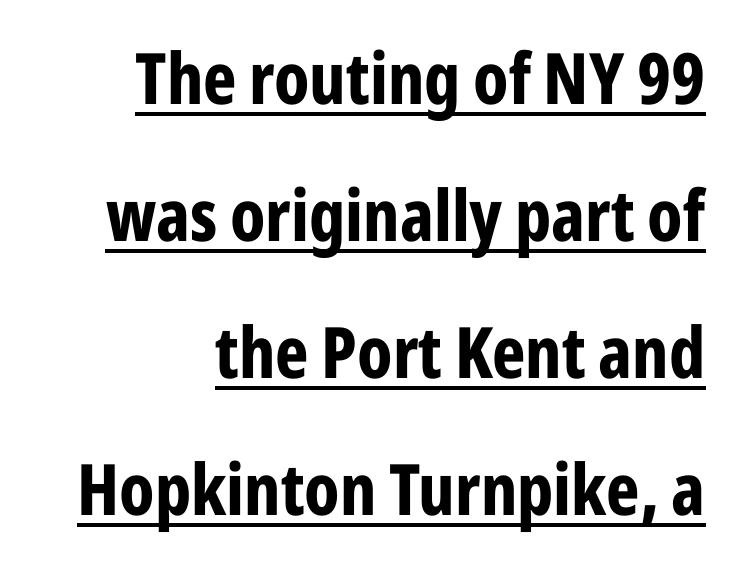
The letterforms sit shoulder to shoulder at normal distance. The rendering uses a bold face; every stroke is thick and dark. The rendering uses a large line-height, opening up the rows. Underlined type.
